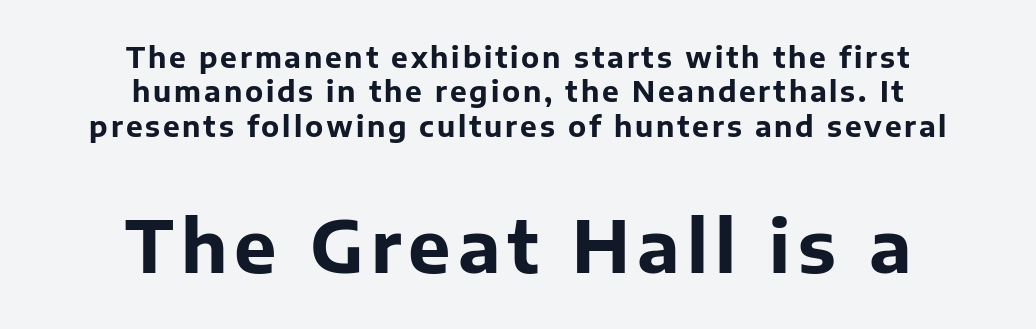
{"serif": "no", "italic": "no", "bold": "yes", "weight": "bold", "width": "normal", "stroke_contrast": "low", "x_height": "medium", "monospaced": "no", "underline": "no", "align": "center", "line_spacing_ratio": 1.23, "larger_block": "second", "size_ratio": 2.54, "glyph_px": 71}
